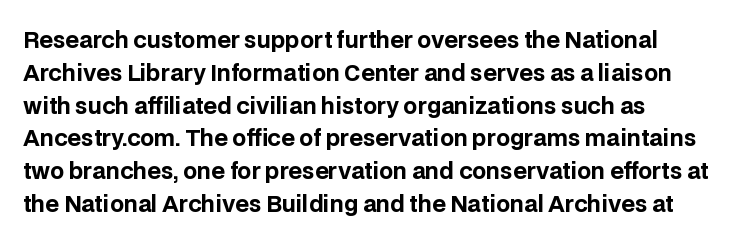
The image shows 22 px bold type, upright; set left-aligned, normal line spacing (1.49x), normal letter spacing, not underlined.
